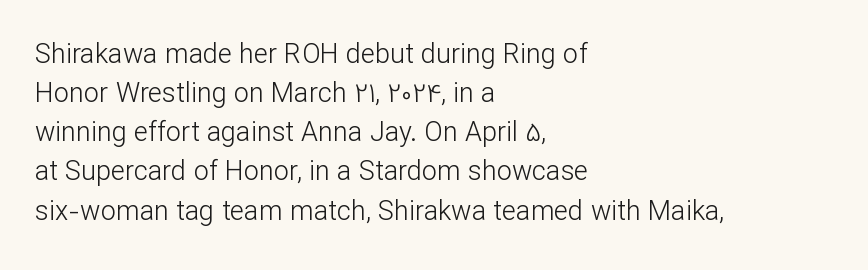
{"italic": "no", "bold": "no", "underline": "no", "align": "left", "line_spacing": "normal", "line_spacing_ratio": 1.45, "letter_spacing": "normal", "letter_spacing_em": 0.0, "glyph_px": 27}
